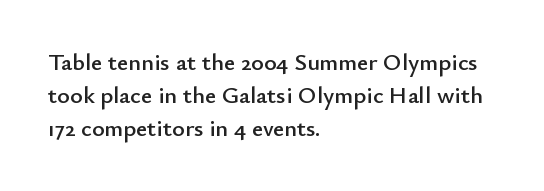
The image shows 24 px text type, upright; set left-aligned, normal line spacing (1.37x), normal letter spacing, not underlined.
